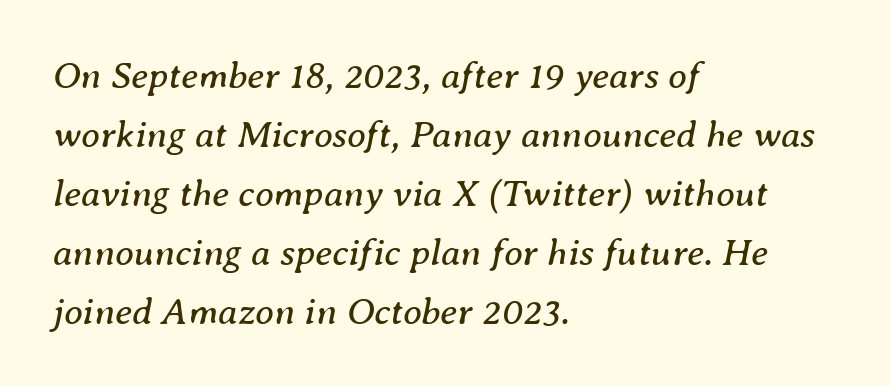
The image shows 38 px regular-weight serif type, italic (leaning right); set left-aligned, normal line spacing (1.55x), normal letter spacing, not underlined; medium stroke contrast and a medium x-height.
